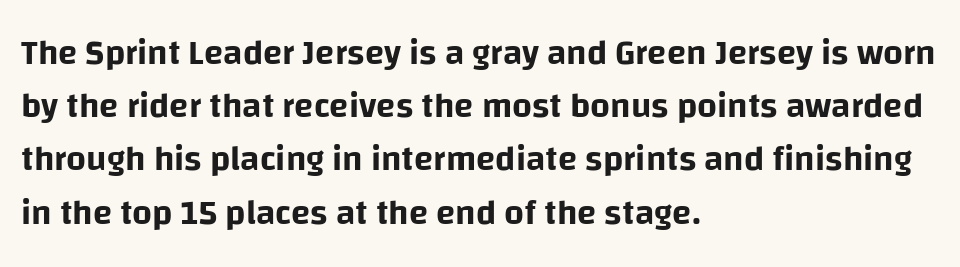
The image shows 35 px sans-serif type, upright; set left-aligned, normal line spacing (1.52x), normal letter spacing, not underlined; low stroke contrast and a large x-height.
